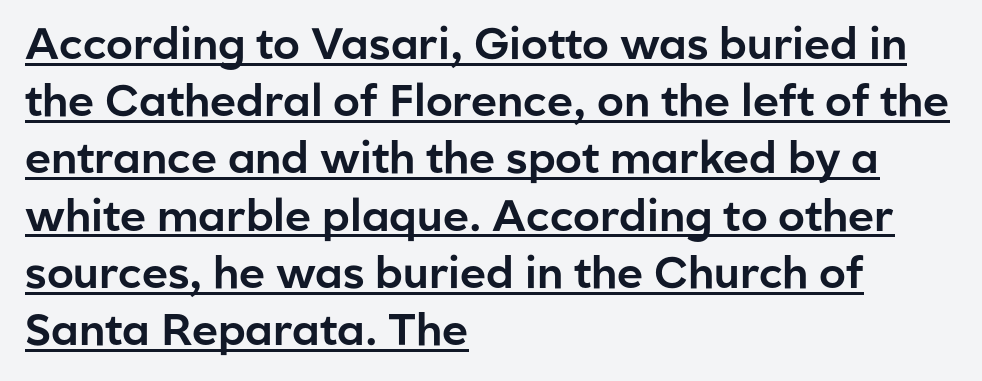
The image shows 44 px sans-serif type, upright; set left-aligned, normal line spacing (1.3x), normal letter spacing, underlined; low stroke contrast and a medium x-height.
